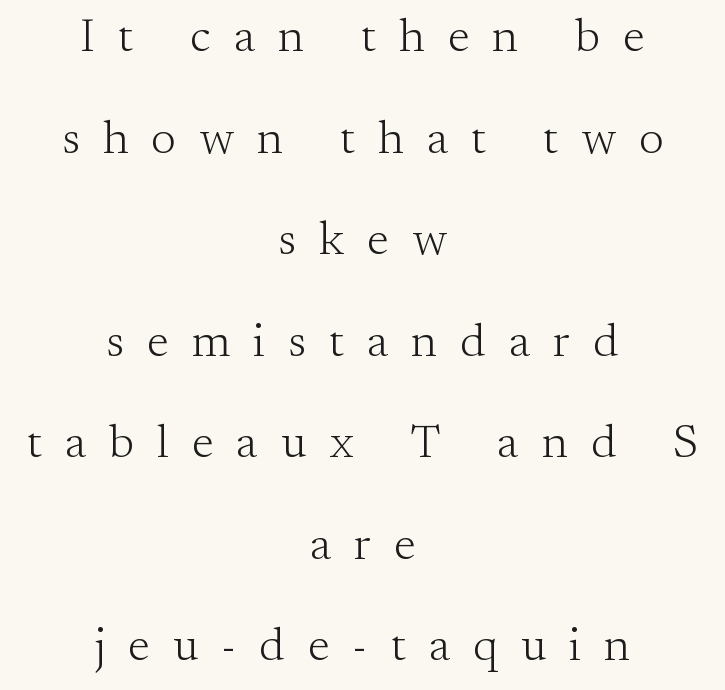
{"serif": "yes", "italic": "no", "bold": "no", "weight": "light", "width": "normal", "stroke_contrast": "medium", "x_height": "small", "monospaced": "no", "underline": "no", "align": "center", "line_spacing": "loose", "line_spacing_ratio": 2.16, "letter_spacing": "wide", "letter_spacing_em": 0.49, "glyph_px": 47}
